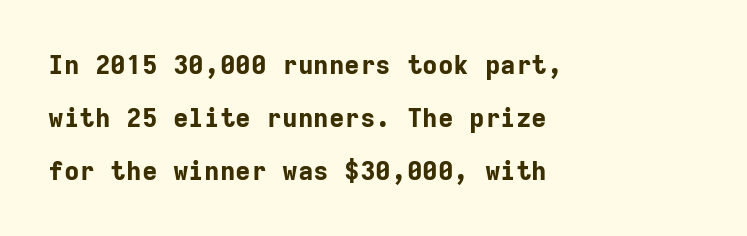
Q: Is the text bold? A: Yes.
Q: Is the text italic (slanted)? A: No, it is upright.
Q: Is the text underlined? A: No.
Q: How is the paragraph aligned? A: Left-aligned.
Q: Is the spacing between letters normal or unusually wide? A: Normal.
Q: Is the spacing between lines tight, normal or loose? A: Loose.
